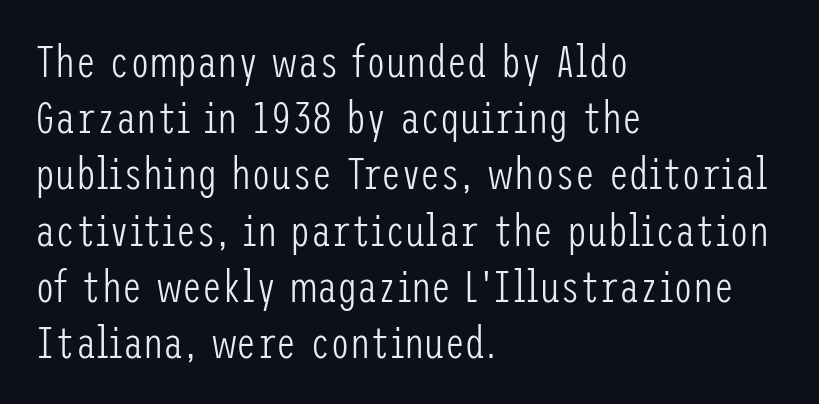
The image shows 45 px light, condensed sans-serif type, upright; set left-aligned, normal line spacing (1.25x), normal letter spacing, not underlined; low stroke contrast and a medium x-height.
